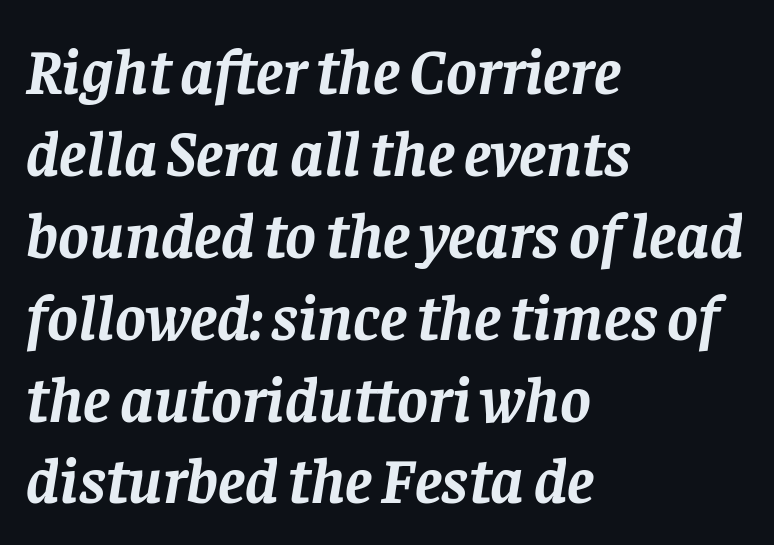
Q: Is the text bold? A: Yes.
Q: Is the text italic (slanted)? A: Yes, it leans right by about 8 degrees.
Q: Is the typeface a serif or a sans-serif typeface? A: Serif.
Q: Is the text underlined? A: No.
Q: How is the paragraph aligned? A: Left-aligned.
Q: Is the spacing between letters normal or unusually wide? A: Normal.
Q: Is the spacing between lines tight, normal or loose? A: Normal.
Q: Width (condensed, normal, or wide)? A: Normal.
Q: Stroke contrast? A: Low.
Q: x-height? A: Large.
Q: Monospaced? A: No.
